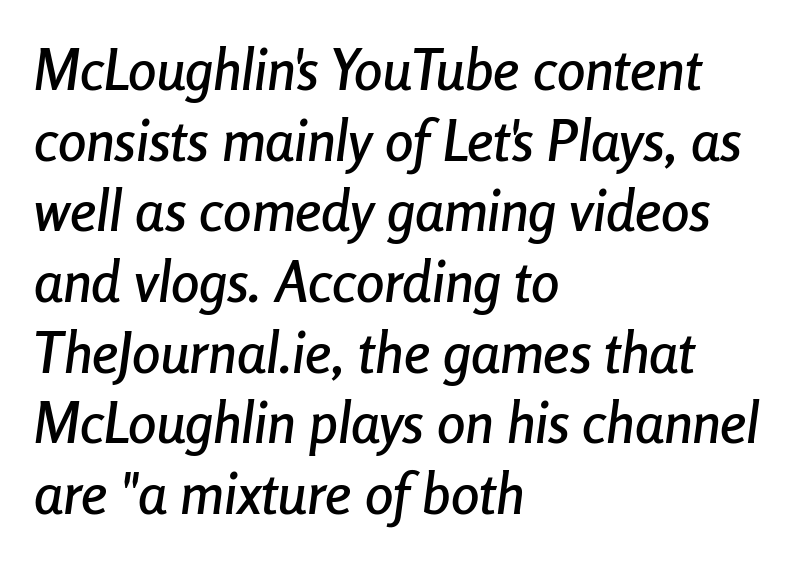
The image shows 57 px condensed type, italic (leaning right); set left-aligned, line spacing 1.24x, normal letter spacing, not underlined; low stroke contrast and a medium x-height.
